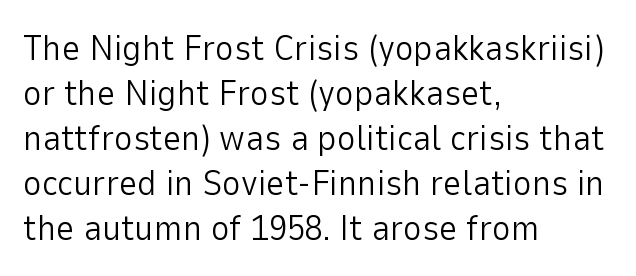
Q: Is the text bold? A: No.
Q: Is the text italic (slanted)? A: No, it is upright.
Q: Is the typeface a serif or a sans-serif typeface? A: Sans-serif.
Q: Is the text underlined? A: No.
Q: How is the paragraph aligned? A: Left-aligned.
Q: Is the spacing between letters normal or unusually wide? A: Normal.
Q: Is the spacing between lines tight, normal or loose? A: Normal.
Q: Width (condensed, normal, or wide)? A: Normal.
Q: Stroke contrast? A: Low.
Q: x-height? A: Medium.
Q: Monospaced? A: No.
